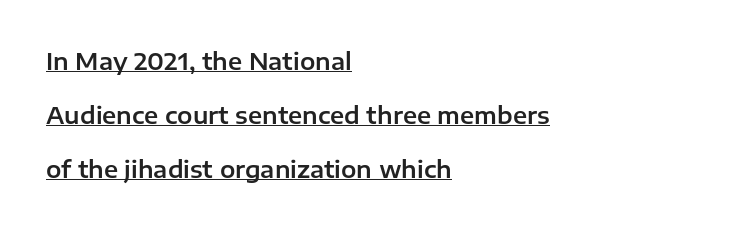
The image shows 23 px text type, upright; set left-aligned, loose line spacing (2.35x), normal letter spacing, underlined.
